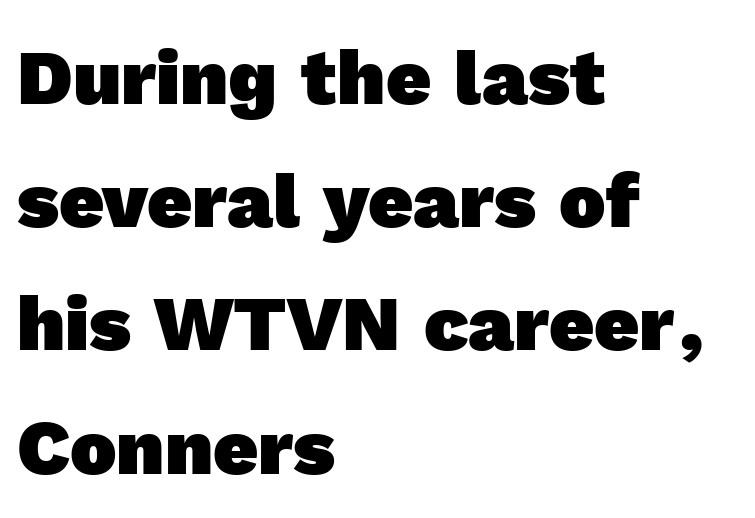
Q: Is the text bold? A: Yes.
Q: Is the typeface a serif or a sans-serif typeface? A: Sans-serif.
Q: Is the text underlined? A: No.
Q: How is the paragraph aligned? A: Left-aligned.
Q: Is the spacing between letters normal or unusually wide? A: Normal.
Q: Is the spacing between lines tight, normal or loose? A: Normal.
Q: Width (condensed, normal, or wide)? A: Normal.
Q: x-height? A: Medium.
Q: Monospaced? A: No.
